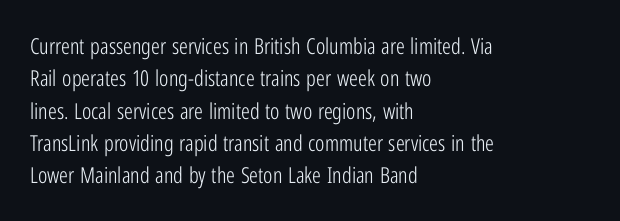
Does extra space separate the letters? No, they use regular spacing. Compared with a typical body face, this is equally light or lighter still. Casual observation: everything's shoved over to the left. This sample keeps an unexceptional amount of space between lines.
